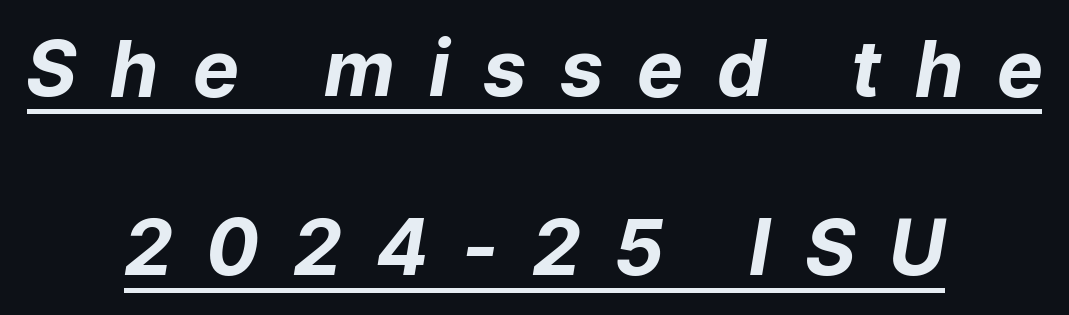
Q: Is the text bold? A: Yes.
Q: Is the text italic (slanted)? A: Yes, it leans right by about 9 degrees.
Q: Is the text underlined? A: Yes.
Q: How is the paragraph aligned? A: Centered.
Q: Is the spacing between letters normal or unusually wide? A: Unusually wide.
Q: Is the spacing between lines tight, normal or loose? A: Loose.
Q: Width (condensed, normal, or wide)? A: Normal.
Q: Stroke contrast? A: Low.
Q: x-height? A: Medium.
Q: Monospaced? A: No.
